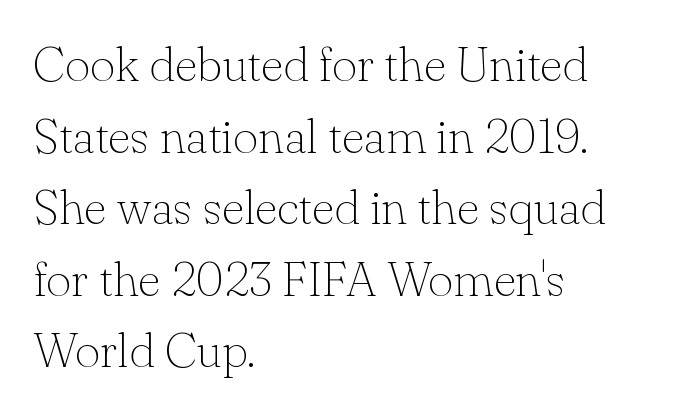
The image shows 49 px thin serif type, upright; set left-aligned, normal line spacing (1.46x), normal letter spacing, not underlined; low stroke contrast and a small x-height.
